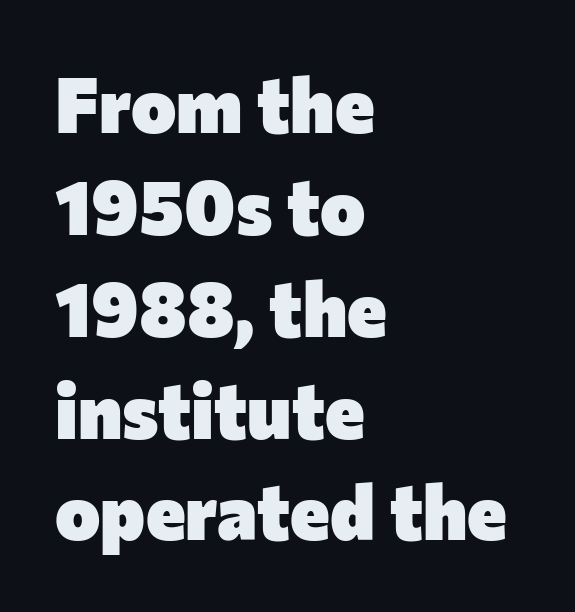
The image shows 76 px heavy sans-serif type, upright; set left-aligned, normal line spacing (1.34x), normal letter spacing, not underlined; low stroke contrast and a medium x-height.
